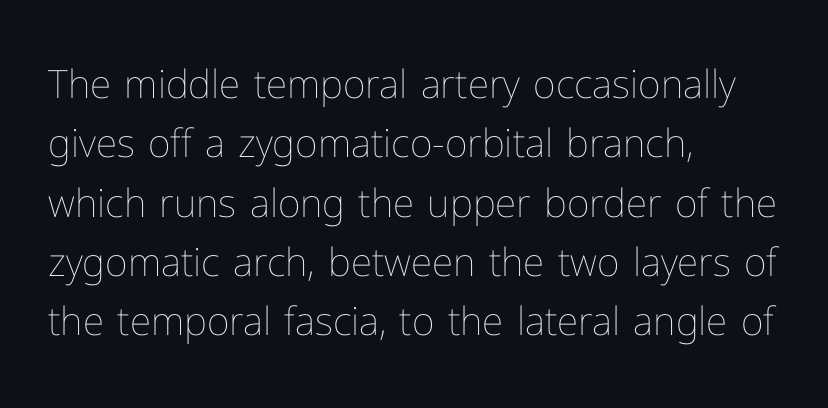
The image shows 39 px thin type, upright; set left-aligned, normal line spacing (1.52x), normal letter spacing, not underlined; low stroke contrast and a medium x-height.
